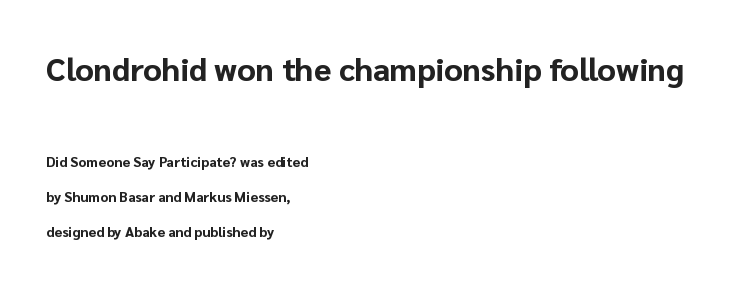
The image shows 32 px bold sans-serif type, upright; set left-aligned, loose line spacing (2.5x), normal letter spacing, not underlined; the first (top) block is 2.29x larger; low stroke contrast and a medium x-height.
